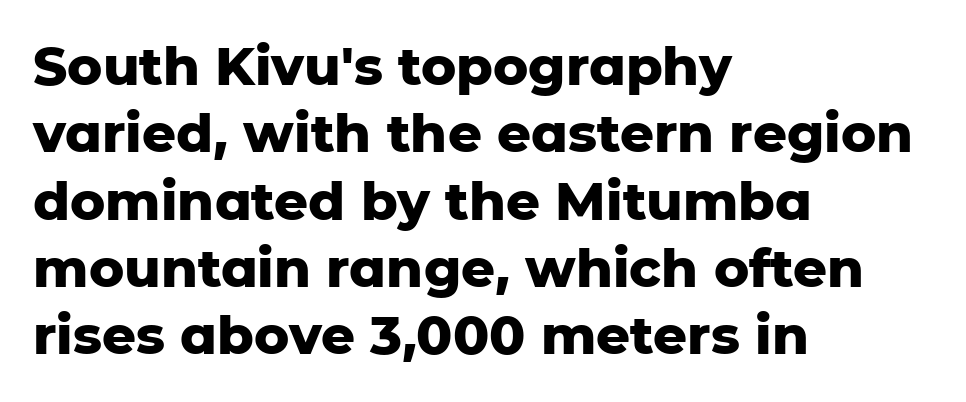
Baseline-to-baseline distance is the conventional proportion of letter height. The rendering keeps characters at their native spacing. Weight: bold. When letters stand straight like this, we call the style roman or upright. These lines are composed in type without serifs. The compositor pushed each line to the left boundary.
